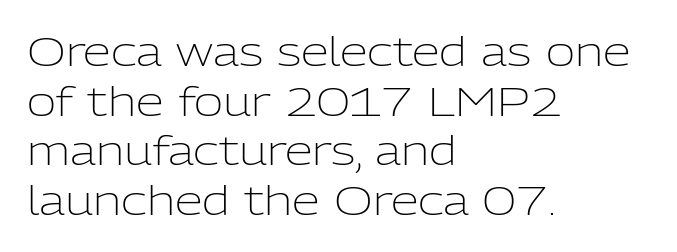
Heaviness? Minimal to ordinary, like unemphasized prose. Glyph-to-glyph distance matches everyday printed text. Quick note: underline off. Spacing verdict: proportional, widths tailored to each character. Each line starts at the same left margin while the right side varies. Check where the strokes stop: nothing finishes them off — pure sans.
